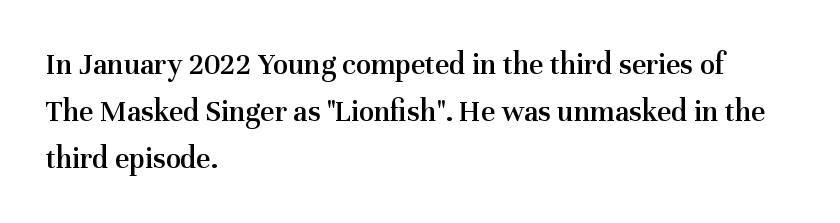
{"serif": "yes", "italic": "no", "bold": "semi", "weight": "semibold", "width": "normal", "stroke_contrast": "medium", "x_height": "medium", "monospaced": "no", "underline": "no", "align": "left", "line_spacing": "normal", "line_spacing_ratio": 1.51, "letter_spacing": "normal", "letter_spacing_em": 0.0, "glyph_px": 31}
